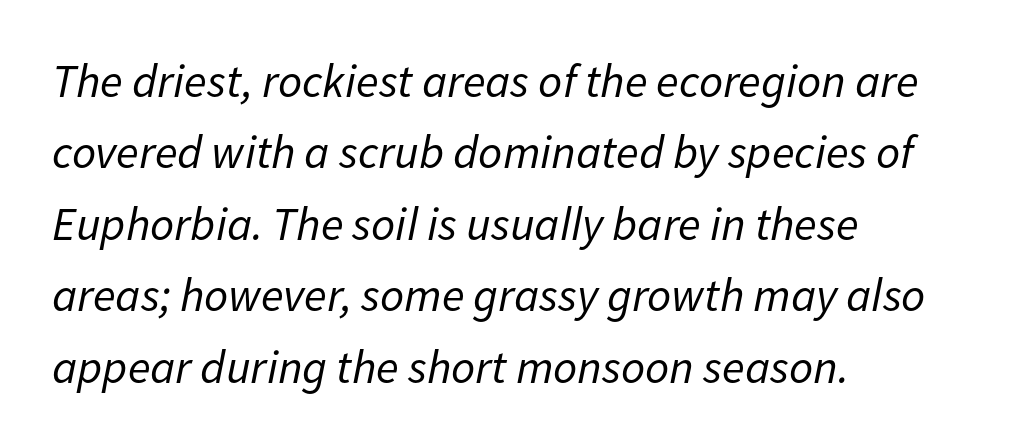
Q: Is the text bold? A: No.
Q: Is the text italic (slanted)? A: Yes, it leans right by about 11 degrees.
Q: Is the text underlined? A: No.
Q: How is the paragraph aligned? A: Left-aligned.
Q: Is the spacing between letters normal or unusually wide? A: Normal.
Q: Is the spacing between lines tight, normal or loose? A: Normal.
Q: Width (condensed, normal, or wide)? A: Normal.
Q: Stroke contrast? A: Low.
Q: x-height? A: Medium.
Q: Monospaced? A: No.
